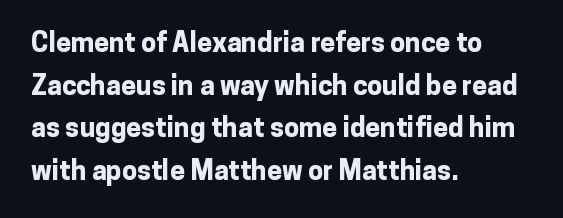
{"italic": "no", "bold": "yes", "underline": "no", "align": "left", "line_spacing": "normal", "line_spacing_ratio": 1.58, "letter_spacing": "normal", "letter_spacing_em": 0.0, "glyph_px": 27}
